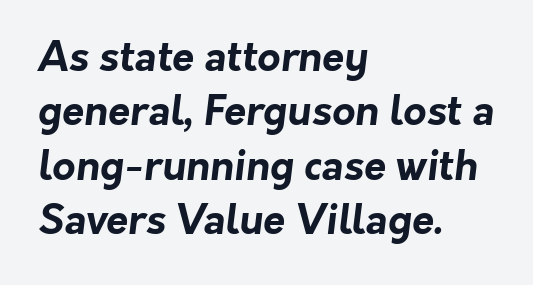
The image shows 40 px bold sans-serif type; set left-aligned, normal line spacing (1.36x), normal letter spacing, not underlined; low stroke contrast and a medium x-height.
